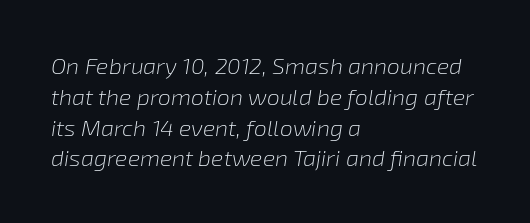
The image shows 23 px text type, italic (leaning right); set left-aligned, normal line spacing (1.34x), normal letter spacing, not underlined.
